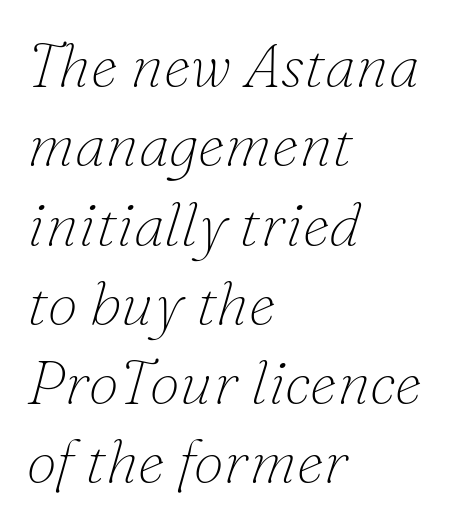
{"serif": "yes", "italic": "yes", "lean": "right", "slant_degrees": 16, "bold": "no", "weight": "thin", "width": "normal", "stroke_contrast": "low", "x_height": "small", "monospaced": "no", "underline": "no", "align": "left", "line_spacing": "normal", "line_spacing_ratio": 1.3, "letter_spacing": "normal", "letter_spacing_em": 0.0, "glyph_px": 61}
